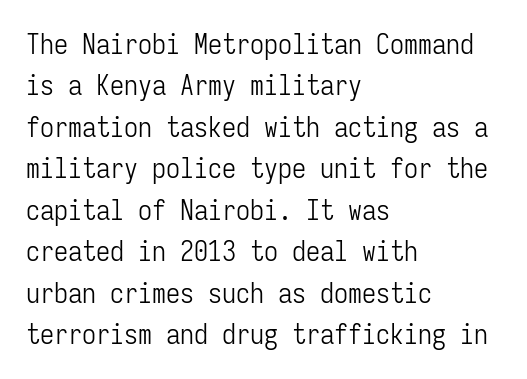
Q: Is the text bold? A: No.
Q: Is the text italic (slanted)? A: No, it is upright.
Q: Is the typeface a serif or a sans-serif typeface? A: Sans-serif.
Q: Is the text underlined? A: No.
Q: How is the paragraph aligned? A: Left-aligned.
Q: Is the spacing between letters normal or unusually wide? A: Normal.
Q: Is the spacing between lines tight, normal or loose? A: Normal.
Q: Width (condensed, normal, or wide)? A: Condensed.
Q: Stroke contrast? A: Low.
Q: x-height? A: Medium.
Q: Monospaced? A: Yes.
